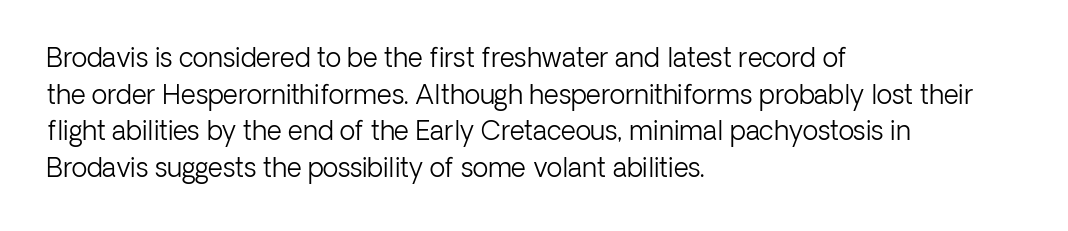
{"italic": "no", "bold": "no", "underline": "no", "align": "left", "line_spacing": "normal", "line_spacing_ratio": 1.41, "letter_spacing": "normal", "letter_spacing_em": 0.0, "glyph_px": 26}
